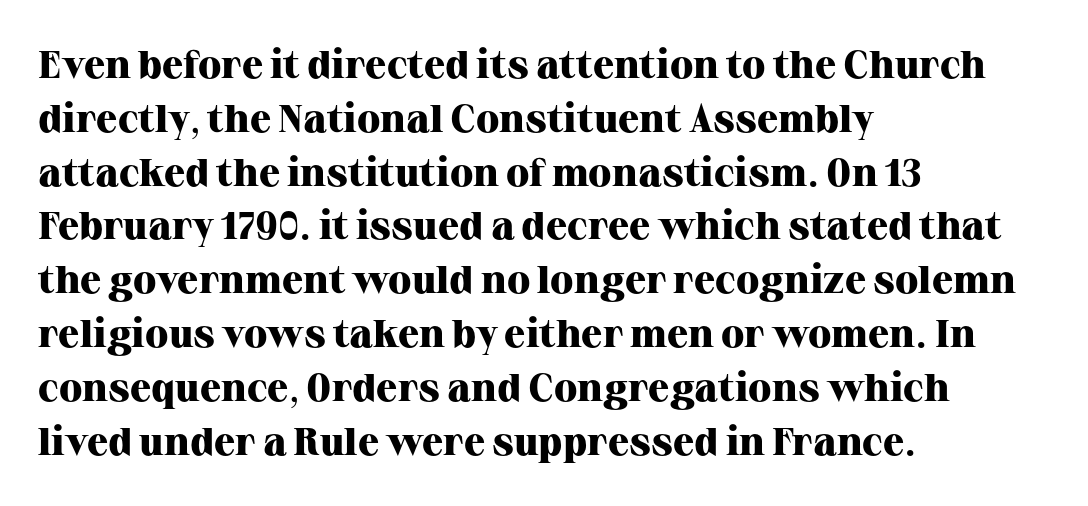
{"serif": "yes", "italic": "no", "bold": "yes", "weight": "heavy", "width": "normal", "stroke_contrast": "high", "x_height": "medium", "monospaced": "no", "underline": "no", "align": "left", "line_spacing": "normal", "line_spacing_ratio": 1.38, "letter_spacing": "normal", "letter_spacing_em": 0.0, "glyph_px": 39}
